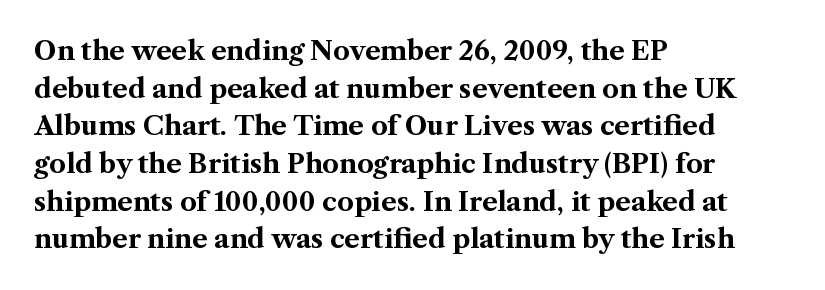
{"italic": "no", "bold": "yes", "underline": "no", "align": "left", "line_spacing": "normal", "line_spacing_ratio": 1.45, "letter_spacing": "normal", "letter_spacing_em": 0.0, "glyph_px": 26}
